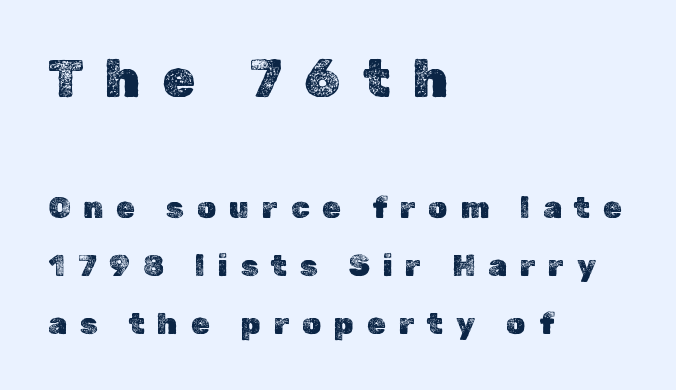
{"italic": "no", "width": "normal", "x_height": "medium", "monospaced": "no", "underline": "no", "align": "left", "line_spacing": "loose", "line_spacing_ratio": 1.92, "letter_spacing": "wide", "letter_spacing_em": 0.43, "larger_block": "first", "size_ratio": 1.73, "glyph_px": 52}
